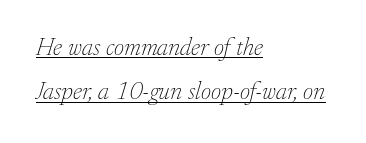
Q: Is the text bold? A: No.
Q: Is the text italic (slanted)? A: Yes, it leans right by about 17 degrees.
Q: Is the text underlined? A: Yes.
Q: How is the paragraph aligned? A: Left-aligned.
Q: Is the spacing between letters normal or unusually wide? A: Normal.
